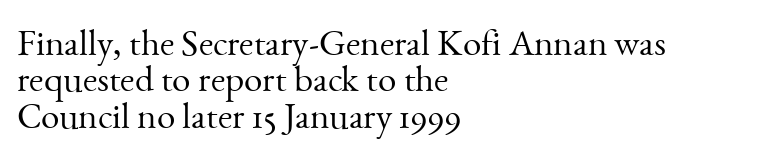
Proportional: the letters do not fall into vertical columns. A typesetter would label this face a serif. Tracking value appears to be zero — textbook default spacing. Nobody drew a line under any word here.
